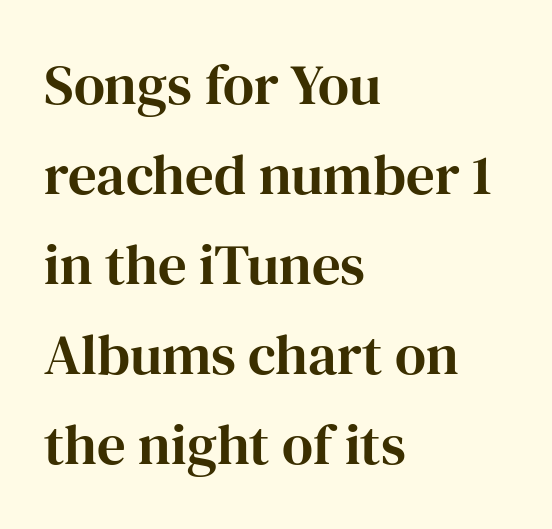
Q: Is the text italic (slanted)? A: No, it is upright.
Q: Is the typeface a serif or a sans-serif typeface? A: Serif.
Q: Is the text underlined? A: No.
Q: How is the paragraph aligned? A: Left-aligned.
Q: Is the spacing between letters normal or unusually wide? A: Normal.
Q: Is the spacing between lines tight, normal or loose? A: Normal.
Q: Width (condensed, normal, or wide)? A: Normal.
Q: Stroke contrast? A: High.
Q: x-height? A: Medium.
Q: Monospaced? A: No.
